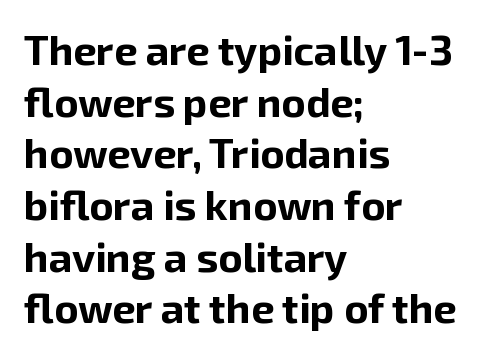
The image shows 41 px bold sans-serif type, upright; set left-aligned, normal line spacing (1.26x), normal letter spacing, not underlined; low stroke contrast and a medium x-height.
